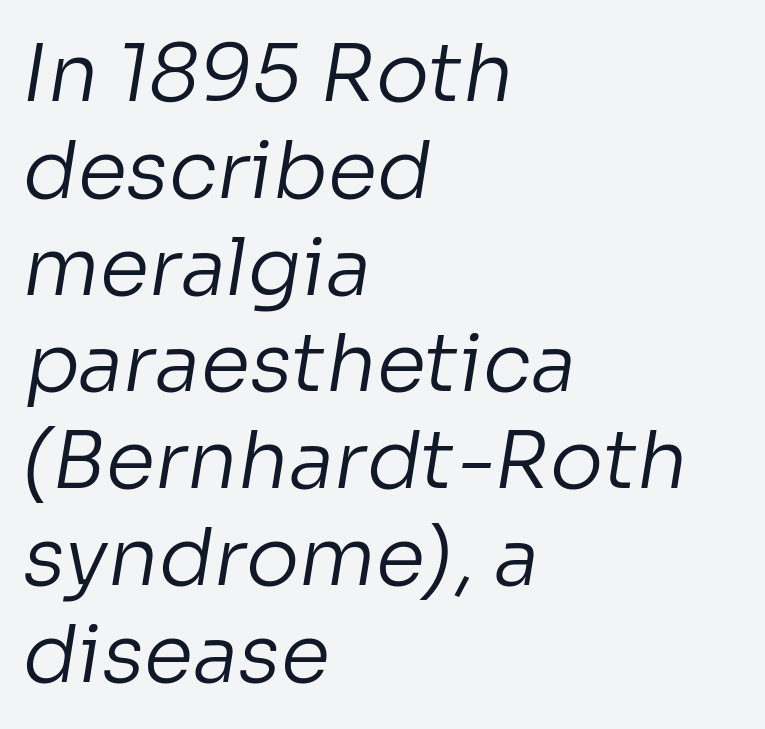
The passage shown has conventional tracking throughout. Descender tails drop into unmarked territory. You could not count columns in this text — the font is proportionally spaced. No heavy texture on the line: the type isn't bold. The rendering shows plain stroke endings on the letterforms — a sans-serif design. Left-aligned paragraph, ragged on the right.
